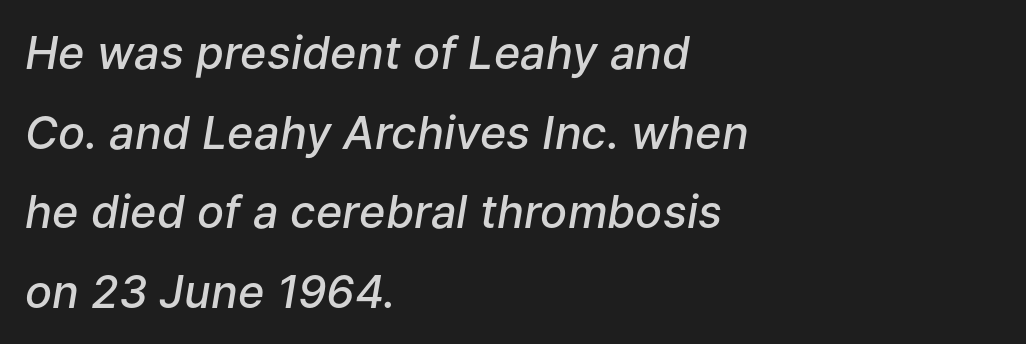
{"italic": "yes", "lean": "right", "slant_degrees": 9, "bold": "semi", "weight": "semibold", "width": "normal", "stroke_contrast": "low", "x_height": "medium", "monospaced": "no", "underline": "no", "align": "left", "line_spacing_ratio": 1.77, "letter_spacing": "normal", "letter_spacing_em": 0.0, "glyph_px": 45}
